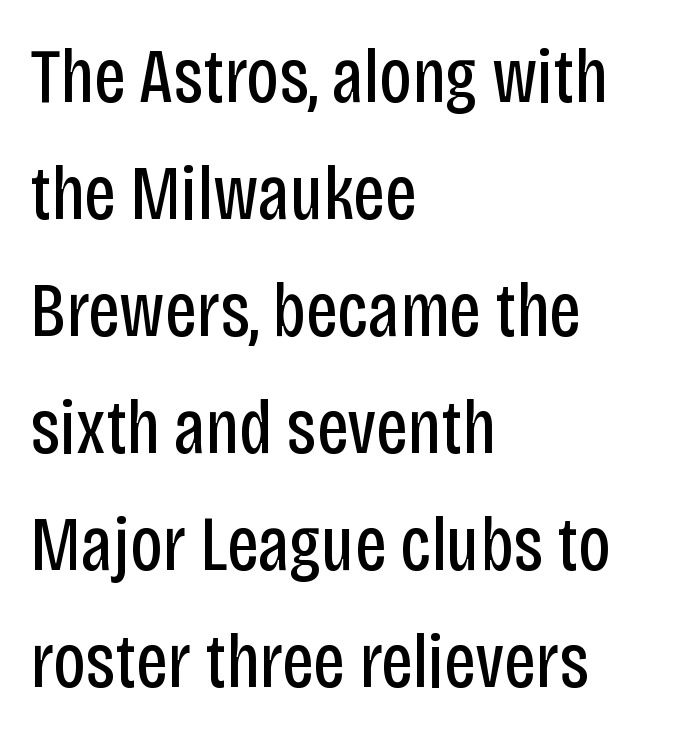
Plain, unruled lines of type. Looks like regular typesetting: each glyph gets only the width it needs. Are there feet on the stems? There aren't — it's a sans. You can tell it's not italic because the verticals are truly vertical.
